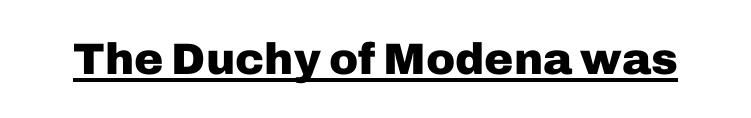
The image shows 44 px heavy sans-serif type, upright; set normal letter spacing, underlined; low stroke contrast and a medium x-height.
